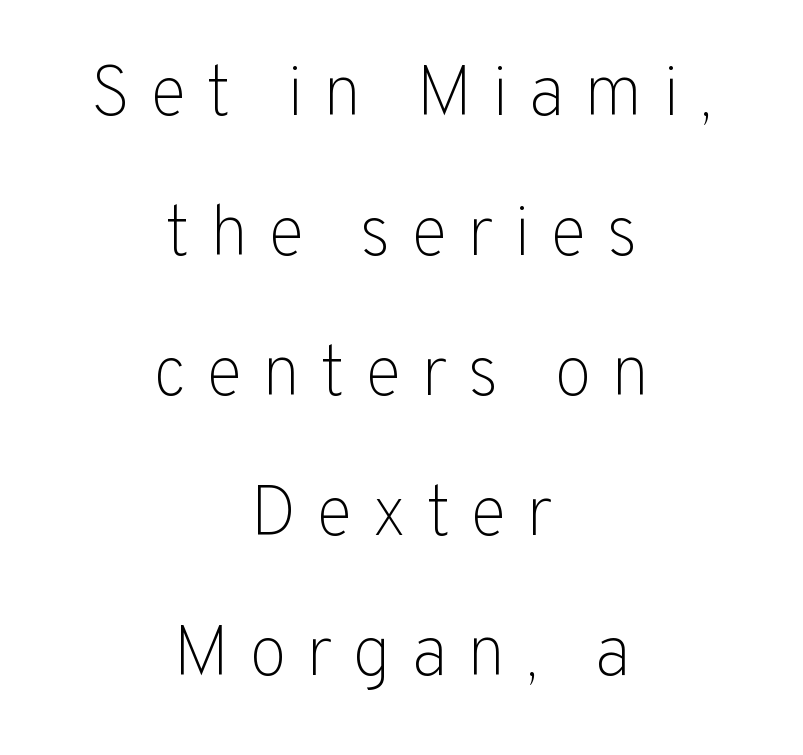
Words float on clear page, feet unadorned. The cut favours lightness, reaching ordinary text weight at its darkest. The letters carry no serifs — their stems end cleanly without finishing strokes. This sample trades compactness for vertical openness between lines. Does extra space separate the letters? Yes, quite a lot of it.
